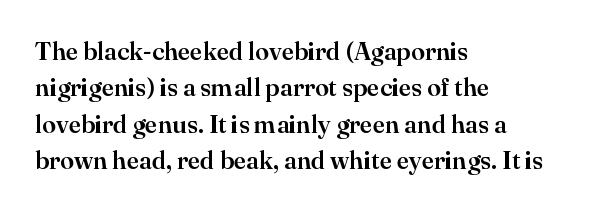
The image shows 25 px text type, upright; set left-aligned, normal line spacing (1.46x), normal letter spacing, not underlined.
